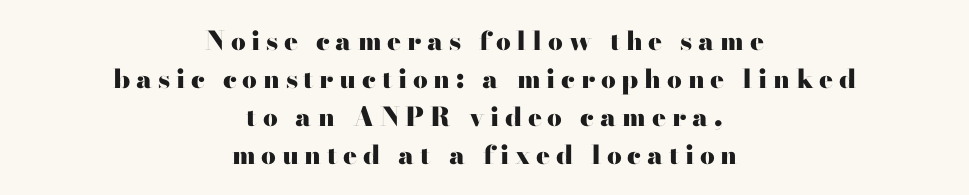
{"italic": "no", "bold": "yes", "underline": "no", "align": "center", "line_spacing": "normal", "line_spacing_ratio": 1.46, "letter_spacing": "wide", "letter_spacing_em": 0.22, "glyph_px": 26}
